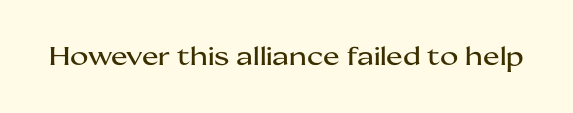
Q: Is the text italic (slanted)? A: No, it is upright.
Q: Is the text underlined? A: No.
Q: Is the spacing between letters normal or unusually wide? A: Normal.
